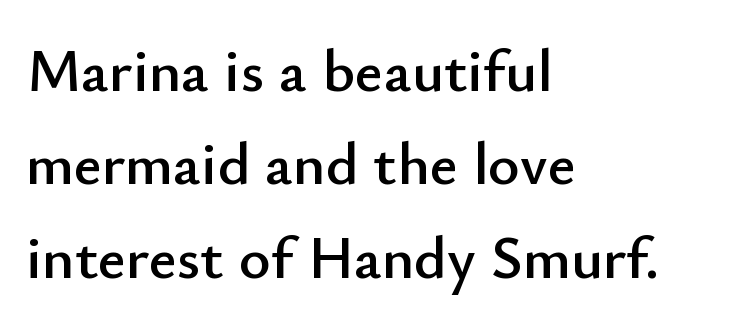
These lines stack with their left ends in a neat column. This is roman type, the default non-slanted kind. This rendering leaves character spacing at its baseline value. The letters carry no serifs — their stems end cleanly without finishing strokes.
